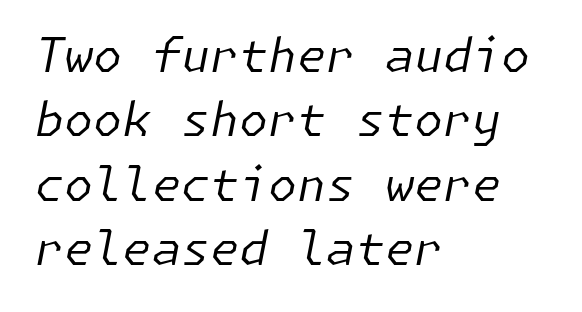
Q: Is the text bold? A: No.
Q: Is the text italic (slanted)? A: Yes, it leans right by about 11 degrees.
Q: Is the text underlined? A: No.
Q: How is the paragraph aligned? A: Left-aligned.
Q: Is the spacing between letters normal or unusually wide? A: Normal.
Q: Is the spacing between lines tight, normal or loose? A: Normal.
Q: Width (condensed, normal, or wide)? A: Normal.
Q: Stroke contrast? A: Low.
Q: x-height? A: Medium.
